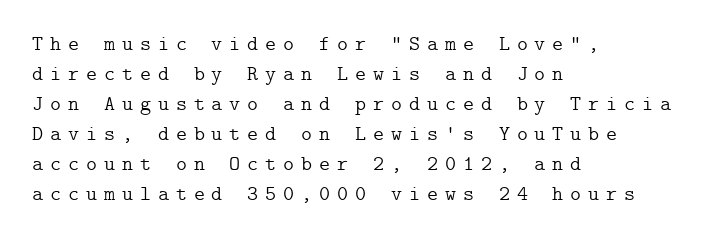
Q: Is the text bold? A: No.
Q: Is the text italic (slanted)? A: No, it is upright.
Q: Is the text underlined? A: No.
Q: How is the paragraph aligned? A: Left-aligned.
Q: Is the spacing between letters normal or unusually wide? A: Unusually wide.
Q: Is the spacing between lines tight, normal or loose? A: Normal.
